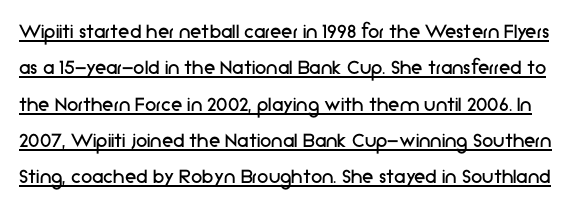
Heft: none added — not bold. A continuous stroke trails under the words, as in a hyperlink. The rendering uses a moderate line-height, typical for paragraphs. When letters stand straight like this, we call the style roman or upright.
